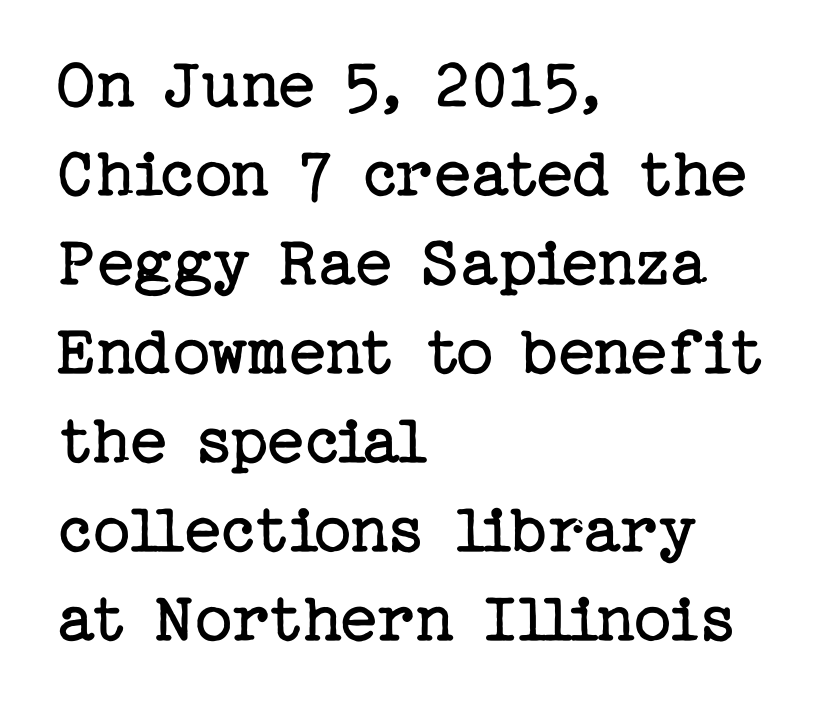
Q: Is the text bold? A: No.
Q: Is the text italic (slanted)? A: No, it is upright.
Q: Is the typeface a serif or a sans-serif typeface? A: Serif.
Q: Is the text underlined? A: No.
Q: How is the paragraph aligned? A: Left-aligned.
Q: Is the spacing between letters normal or unusually wide? A: Normal.
Q: Width (condensed, normal, or wide)? A: Normal.
Q: Stroke contrast? A: Low.
Q: x-height? A: Medium.
